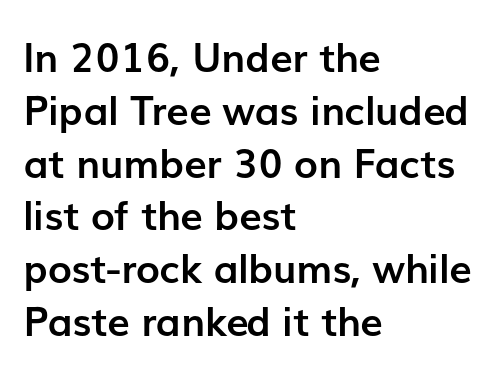
Which margin do the lines hug? The left one — the right edge is uneven. Observe the absence of serifs on each vertical stroke in this sample. Words appear dense and cohesive because spacing is normal. The letters are bold, with thick, heavy strokes. Summary of vertical rhythm: regular, with standard interline spacing.
